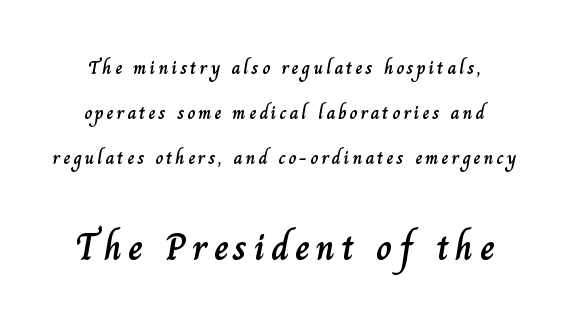
{"width": "normal", "stroke_contrast": "low", "x_height": "small", "monospaced": "no", "underline": "no", "line_spacing": "loose", "line_spacing_ratio": 2.36, "larger_block": "second", "size_ratio": 2.0, "glyph_px": 38}
